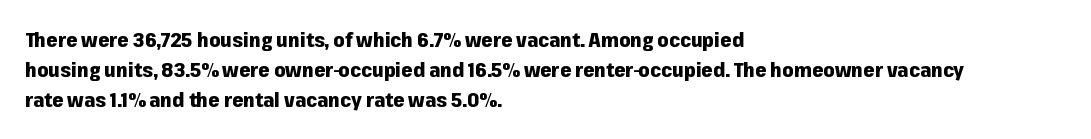
{"italic": "no", "bold": "yes", "underline": "no", "align": "left", "line_spacing": "normal", "line_spacing_ratio": 1.51, "letter_spacing": "normal", "letter_spacing_em": 0.0, "glyph_px": 20}
